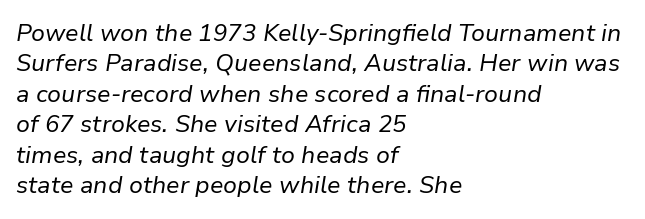
Q: Is the text bold? A: No.
Q: Is the text italic (slanted)? A: Yes, it leans right by about 9 degrees.
Q: Is the text underlined? A: No.
Q: How is the paragraph aligned? A: Left-aligned.
Q: Is the spacing between letters normal or unusually wide? A: Normal.
Q: Is the spacing between lines tight, normal or loose? A: Normal.
